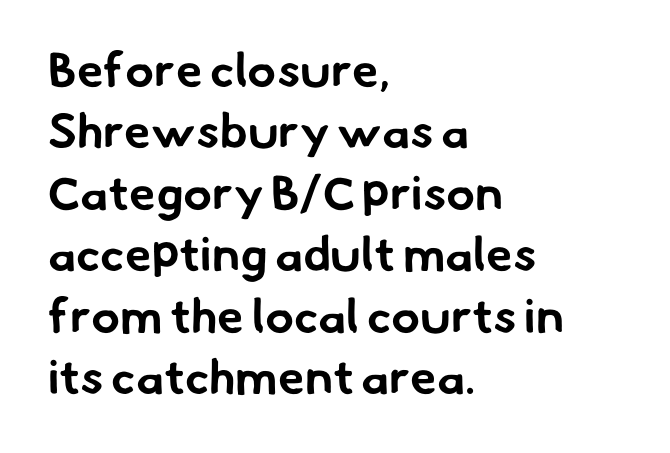
The image shows 48 px bold sans-serif type; set left-aligned, normal line spacing (1.28x), normal letter spacing, not underlined; low stroke contrast and a small x-height.
